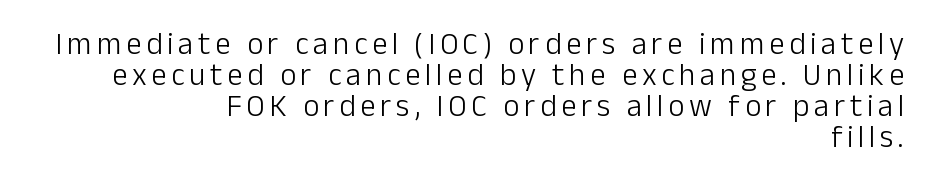
{"serif": "no", "italic": "no", "bold": "no", "weight": "light", "width": "normal", "stroke_contrast": "low", "x_height": "medium", "monospaced": "no", "underline": "no", "align": "right", "line_spacing": "tight", "line_spacing_ratio": 1.0, "glyph_px": 31}
